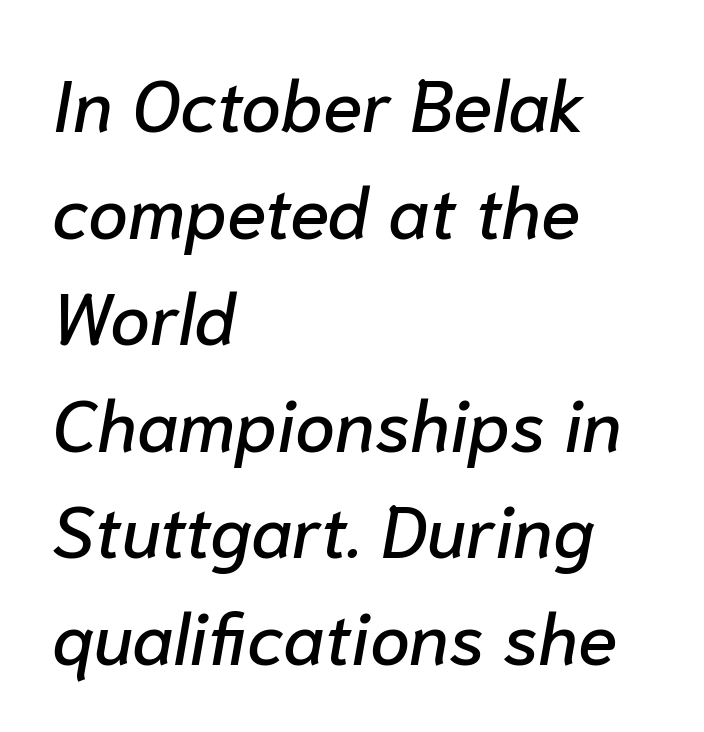
The image shows 72 px text type, italic (leaning right); set left-aligned, normal line spacing (1.48x), normal letter spacing, not underlined; low stroke contrast and a medium x-height.
